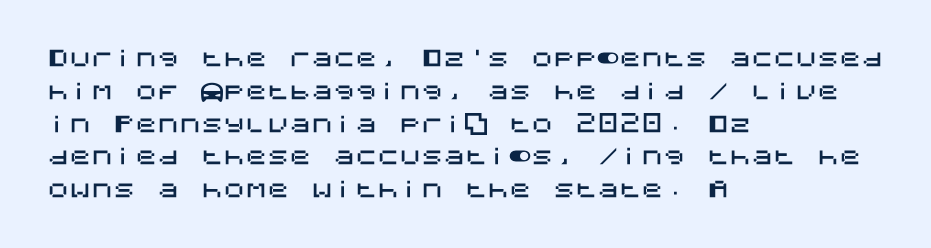
{"italic": "no", "underline": "no", "align": "left", "line_spacing": "normal", "line_spacing_ratio": 1.49, "letter_spacing": "normal", "letter_spacing_em": 0.0, "glyph_px": 22}
